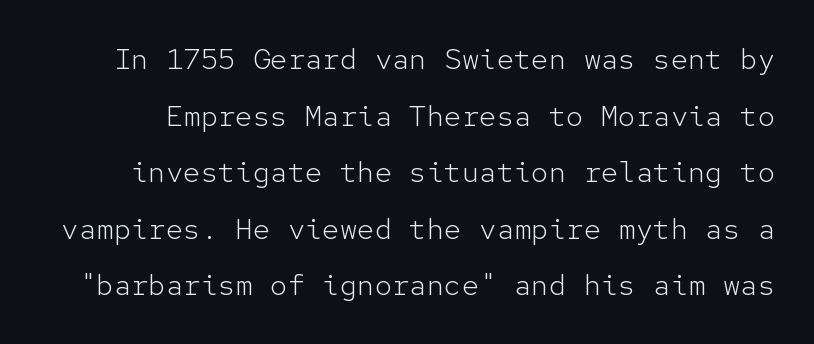
The image shows 29 px light sans-serif type, upright, monospaced; set loose line spacing (1.95x), normal letter spacing, not underlined; low stroke contrast and a medium x-height.
